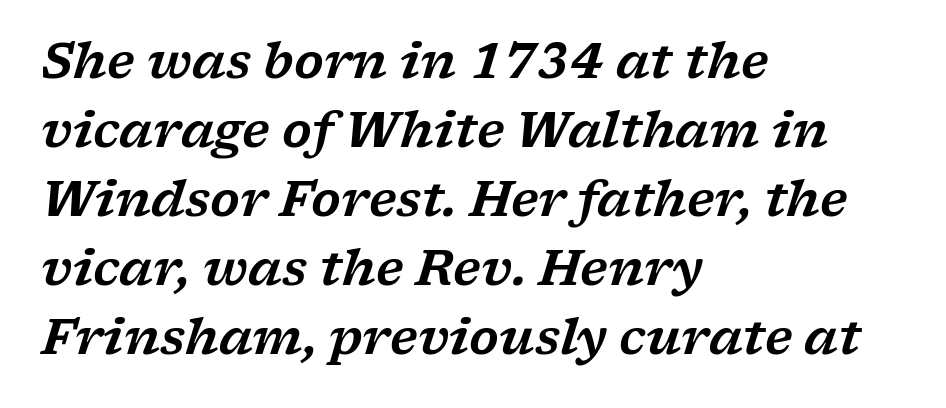
The image shows 48 px wide serif type, italic (leaning right); set left-aligned, normal line spacing (1.44x), normal letter spacing, not underlined; low stroke contrast and a medium x-height.
